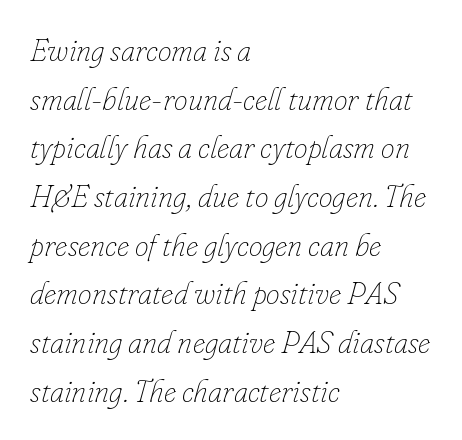
The image shows 31 px thin type, italic (leaning right); set left-aligned, normal line spacing (1.57x), normal letter spacing, not underlined; low stroke contrast and a small x-height.
